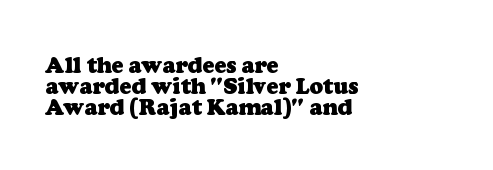
Quick note: interline space is minimal. In CSS terms this would be text-align: left. The strokes are fattened all the way to bold. Each row of text sits above clean, open space. The gaps between neighbouring characters are ordinary and unremarkable.
